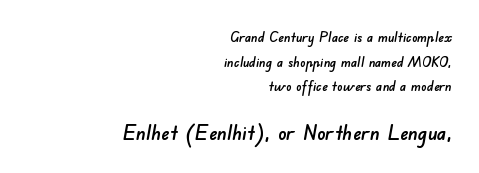
{"underline": "no", "align": "right", "line_spacing_ratio": 1.76, "letter_spacing": "normal", "letter_spacing_em": 0.0, "larger_block": "second", "size_ratio": 1.5, "glyph_px": 21}
